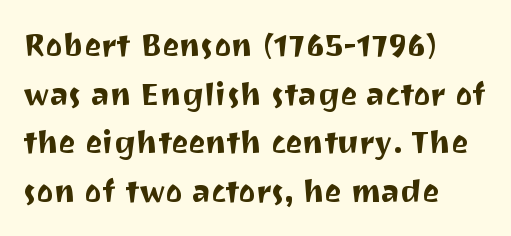
Q: Is the text italic (slanted)? A: No, it is upright.
Q: Is the typeface a serif or a sans-serif typeface? A: Sans-serif.
Q: Is the text underlined? A: No.
Q: How is the paragraph aligned? A: Left-aligned.
Q: Is the spacing between letters normal or unusually wide? A: Normal.
Q: Is the spacing between lines tight, normal or loose? A: Normal.
Q: Width (condensed, normal, or wide)? A: Normal.
Q: Stroke contrast? A: Medium.
Q: x-height? A: Medium.
Q: Monospaced? A: No.
